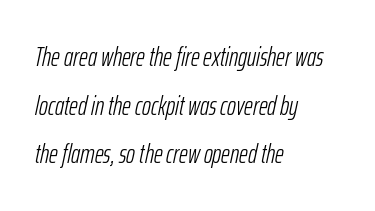
If you drew a line through each stem, it would be angled. Caption: face not bold, strokes unweighted. The space directly below the letters is spotless. Layout note: lines flush left.
